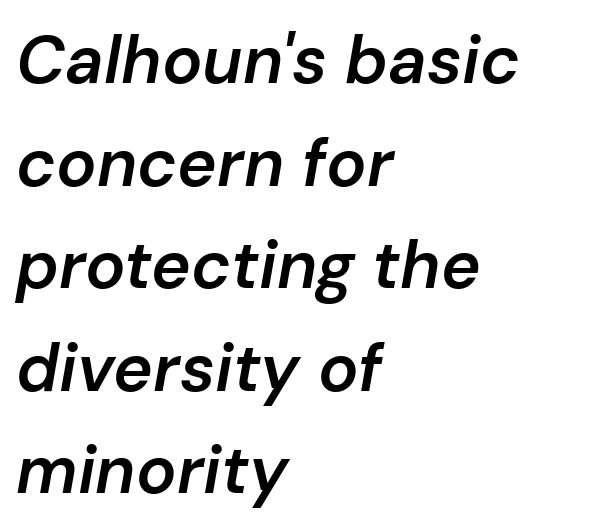
This sample is left-justified, so line endings fall wherever the words run out. Slightly chunky letters — semibold, I'd say, not full bold. What stands out about the letter spacing? Nothing — it is the standard amount. Do the characters align in a grid? No, the font is proportional. Horizontal bands of white between lines are of average thickness. The text carries the slant typical of an italic or oblique font.
